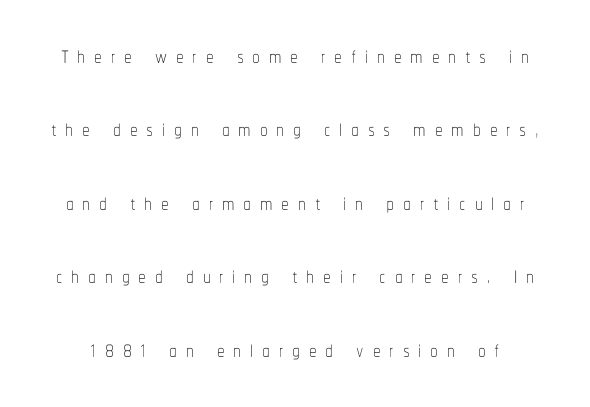
Q: Is the text bold? A: No.
Q: Is the text italic (slanted)? A: No, it is upright.
Q: Is the text underlined? A: No.
Q: Is the spacing between letters normal or unusually wide? A: Unusually wide.
Q: Is the spacing between lines tight, normal or loose? A: Loose.
Q: Width (condensed, normal, or wide)? A: Condensed.
Q: Stroke contrast? A: Low.
Q: x-height? A: Medium.
Q: Monospaced? A: No.
